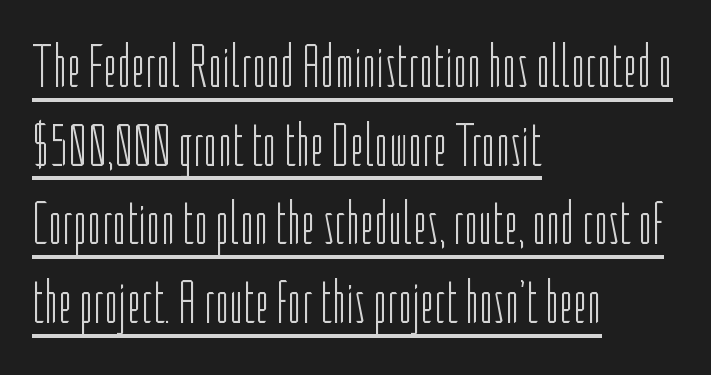
{"serif": "no", "italic": "no", "bold": "no", "weight": "light", "width": "condensed", "stroke_contrast": "low", "x_height": "medium", "monospaced": "no", "underline": "yes", "align": "left", "line_spacing": "normal", "line_spacing_ratio": 1.29, "letter_spacing": "normal", "letter_spacing_em": 0.0, "glyph_px": 61}
